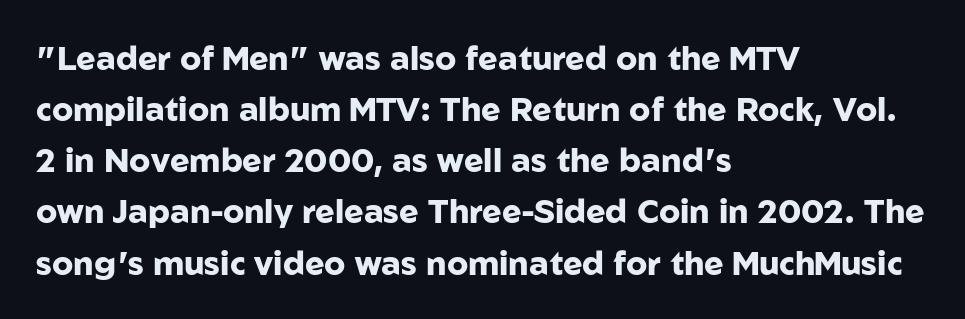
Q: Is the text bold? A: Yes.
Q: Is the text italic (slanted)? A: No, it is upright.
Q: Is the typeface a serif or a sans-serif typeface? A: Sans-serif.
Q: Is the text underlined? A: No.
Q: How is the paragraph aligned? A: Left-aligned.
Q: Is the spacing between letters normal or unusually wide? A: Normal.
Q: Is the spacing between lines tight, normal or loose? A: Normal.
Q: Width (condensed, normal, or wide)? A: Normal.
Q: Stroke contrast? A: Low.
Q: x-height? A: Medium.
Q: Monospaced? A: No.
